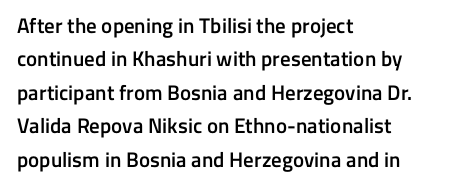
Typographic density is moderately raised because the face is semibold. Letter spacing: default. Vertically, the passage feels balanced, rows spaced as you'd expect. In terms of posture, this sample is upright. These lines stack with their left ends in a neat column.
